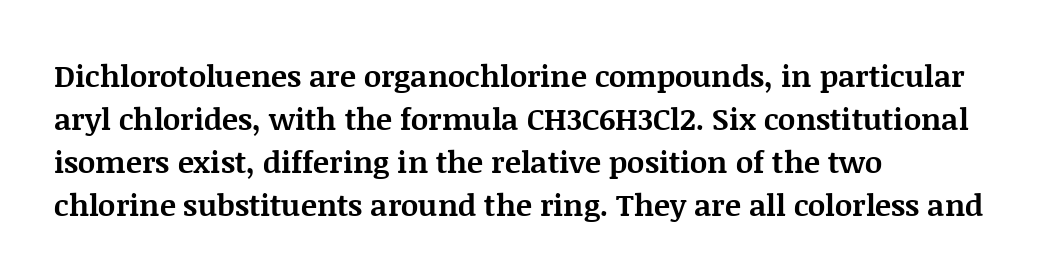
Every row of glyphs begins at an identical x-position on the left. Every stem runs plumb, perpendicular to the baseline. The typesetting leans heavy: a genuine bold. Underline: absent. The rendering keeps characters at their native spacing.
